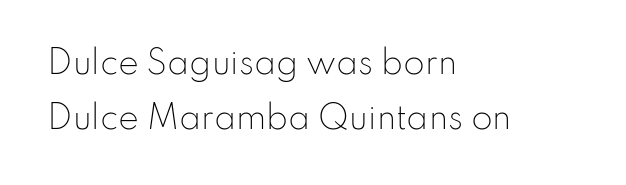
Q: Is the text bold? A: No.
Q: Is the text italic (slanted)? A: No, it is upright.
Q: Is the typeface a serif or a sans-serif typeface? A: Sans-serif.
Q: Is the text underlined? A: No.
Q: How is the paragraph aligned? A: Left-aligned.
Q: Is the spacing between letters normal or unusually wide? A: Normal.
Q: Width (condensed, normal, or wide)? A: Normal.
Q: Stroke contrast? A: Low.
Q: x-height? A: Small.
Q: Monospaced? A: No.
